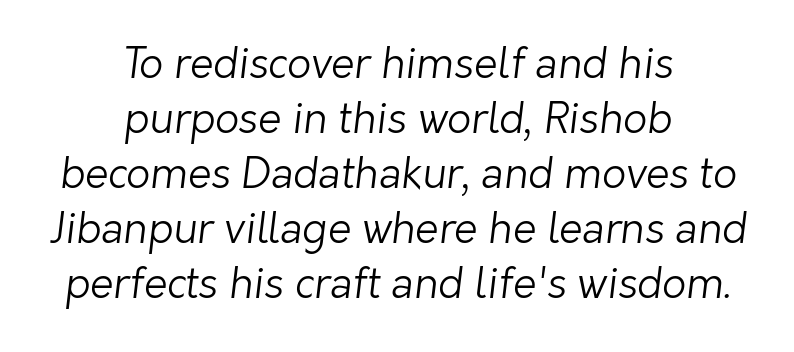
{"serif": "no", "bold": "no", "weight": "light", "width": "normal", "stroke_contrast": "low", "x_height": "medium", "monospaced": "no", "underline": "no", "align": "center", "line_spacing": "normal", "line_spacing_ratio": 1.31, "letter_spacing": "normal", "letter_spacing_em": 0.0, "glyph_px": 42}
